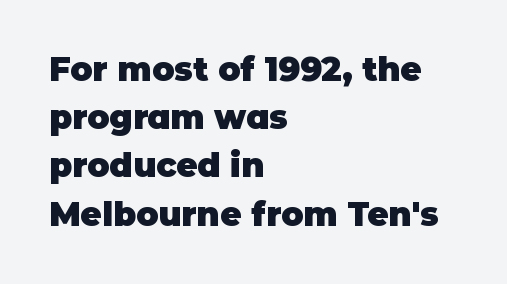
The image shows 33 px heavy sans-serif type, upright; set left-aligned, normal line spacing (1.46x), normal letter spacing, not underlined; low stroke contrast and a large x-height.
